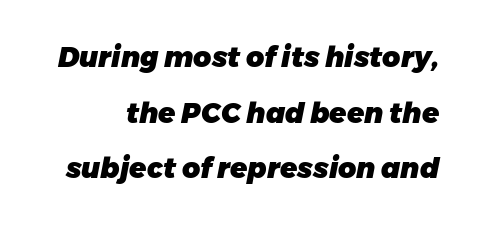
{"italic": "yes", "lean": "right", "slant_degrees": 11, "bold": "yes", "weight": "heavy", "width": "normal", "stroke_contrast": "low", "x_height": "medium", "monospaced": "no", "underline": "no", "line_spacing": "loose", "line_spacing_ratio": 1.99, "letter_spacing": "normal", "letter_spacing_em": 0.0, "glyph_px": 28}
